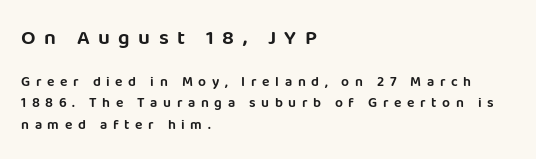
Q: Is the text italic (slanted)? A: No, it is upright.
Q: Is the text underlined? A: No.
Q: How is the paragraph aligned? A: Left-aligned.
Q: Is the spacing between letters normal or unusually wide? A: Unusually wide.
Q: Is the spacing between lines tight, normal or loose? A: Normal.
Q: Which block of text is set in a larger size, the first (top) or the second (bottom)? A: The first (top) one.
